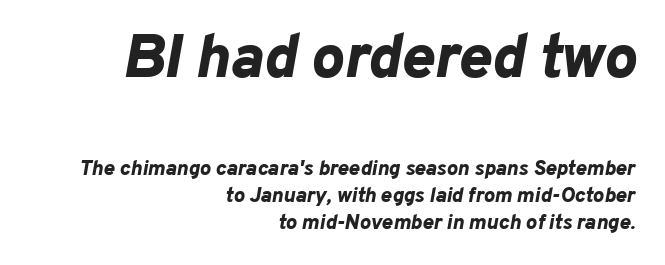
{"italic": "yes", "lean": "right", "slant_degrees": 10, "bold": "yes", "weight": "bold", "width": "normal", "stroke_contrast": "low", "x_height": "medium", "monospaced": "no", "underline": "no", "align": "right", "line_spacing": "normal", "line_spacing_ratio": 1.28, "letter_spacing": "normal", "letter_spacing_em": 0.0, "larger_block": "first", "size_ratio": 2.95, "glyph_px": 62}
